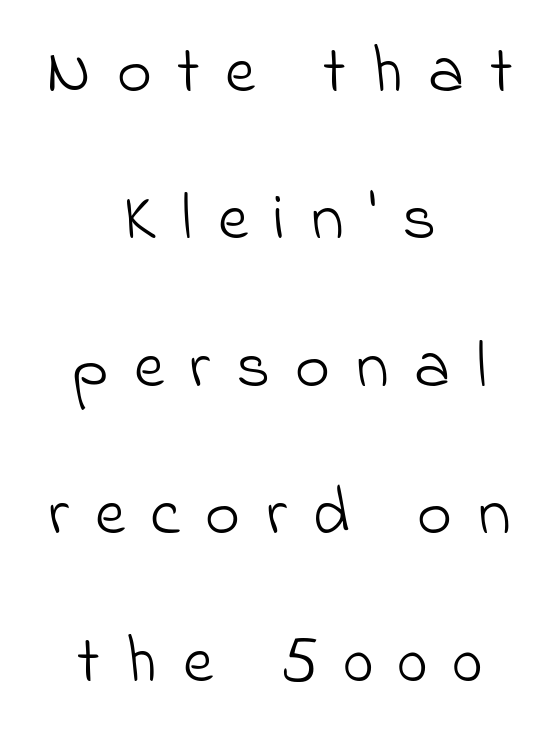
Classification — sans serif. Note the varied advance widths — an 'i' is clearly narrower than an 'm'. Descenders hang freely into open space. In terms of leading, this rendering errs on the spacious side. Compared with a typical body face, this is equally light or lighter still.
